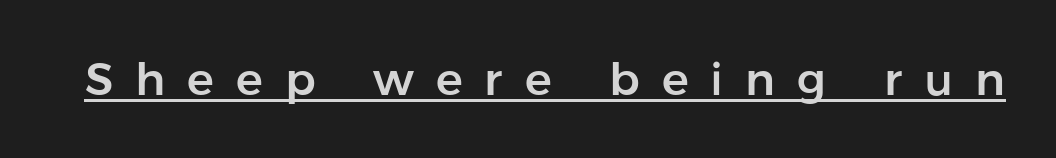
The image shows 45 px sans-serif type, upright; set unusually wide letter spacing (+0.49 em), underlined; low stroke contrast and a medium x-height.
